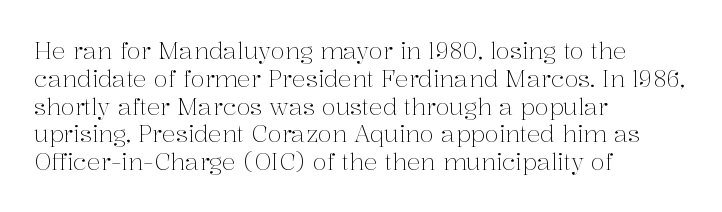
{"italic": "no", "bold": "no", "underline": "no", "align": "left", "line_spacing_ratio": 1.21, "letter_spacing": "normal", "letter_spacing_em": 0.0, "glyph_px": 23}
